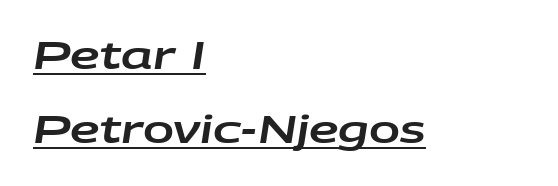
The image shows 37 px wide type, italic (leaning right); set left-aligned, loose line spacing (2.01x), normal letter spacing, underlined; low stroke contrast and a large x-height.
